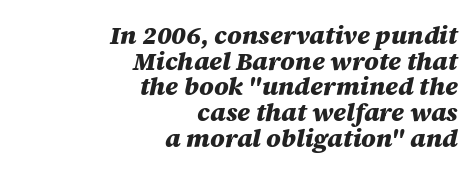
Q: Is the text bold? A: Yes.
Q: Is the text italic (slanted)? A: Yes, it leans right by about 12 degrees.
Q: Is the text underlined? A: No.
Q: How is the paragraph aligned? A: Right-aligned.
Q: Is the spacing between letters normal or unusually wide? A: Normal.
Q: Is the spacing between lines tight, normal or loose? A: Tight.
